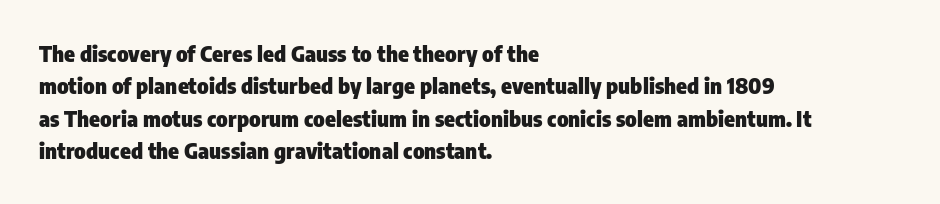
Q: Is the text bold? A: Yes.
Q: Is the text italic (slanted)? A: No, it is upright.
Q: Is the text underlined? A: No.
Q: How is the paragraph aligned? A: Left-aligned.
Q: Is the spacing between letters normal or unusually wide? A: Normal.
Q: Is the spacing between lines tight, normal or loose? A: Normal.
